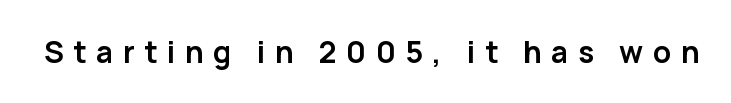
{"serif": "no", "italic": "no", "bold": "yes", "weight": "semibold", "width": "normal", "stroke_contrast": "low", "x_height": "medium", "monospaced": "no", "underline": "no", "letter_spacing": "wide", "letter_spacing_em": 0.32, "glyph_px": 30}
